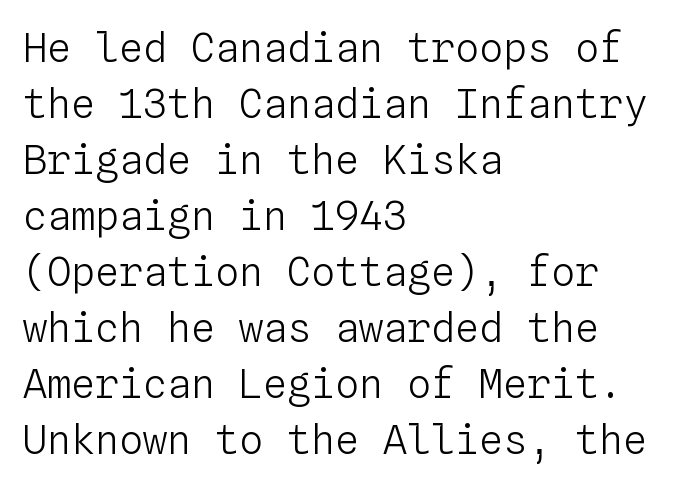
Q: Is the text bold? A: No.
Q: Is the text italic (slanted)? A: No, it is upright.
Q: Is the text underlined? A: No.
Q: How is the paragraph aligned? A: Left-aligned.
Q: Is the spacing between letters normal or unusually wide? A: Normal.
Q: Is the spacing between lines tight, normal or loose? A: Normal.
Q: Width (condensed, normal, or wide)? A: Normal.
Q: Stroke contrast? A: Low.
Q: x-height? A: Medium.
Q: Monospaced? A: Yes.
